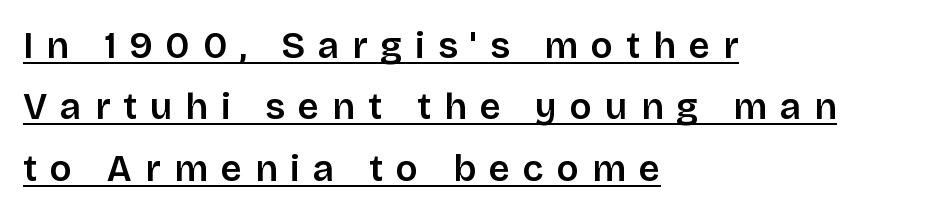
The image shows 37 px sans-serif type, upright; set left-aligned, normal line spacing (1.66x), unusually wide letter spacing (+0.35 em), underlined; low stroke contrast and a large x-height.
